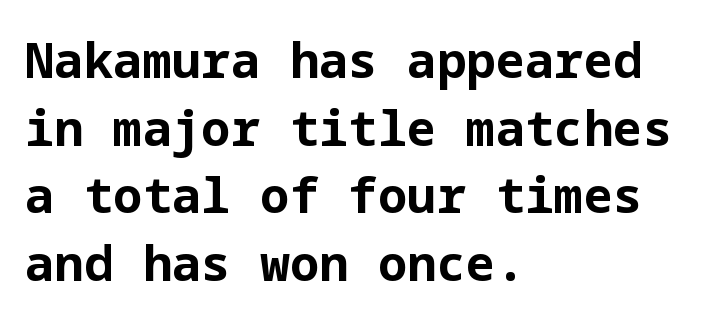
The words here are not underlined. In terms of weight, the rendering is a true, heavy bold. This sample uses a sans-serif face. These lines stack with their left ends in a neat column. The passage shown has conventional tracking throughout. Regarding leading, the lines here are spaced in the standard way.
